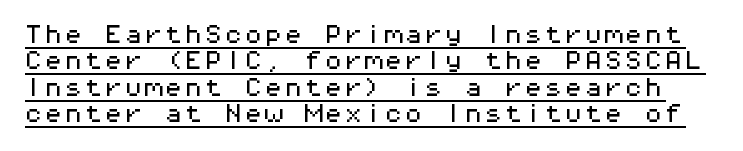
Q: Is the text italic (slanted)? A: No, it is upright.
Q: Is the text underlined? A: Yes.
Q: Is the spacing between letters normal or unusually wide? A: Normal.
Q: Is the spacing between lines tight, normal or loose? A: Normal.
